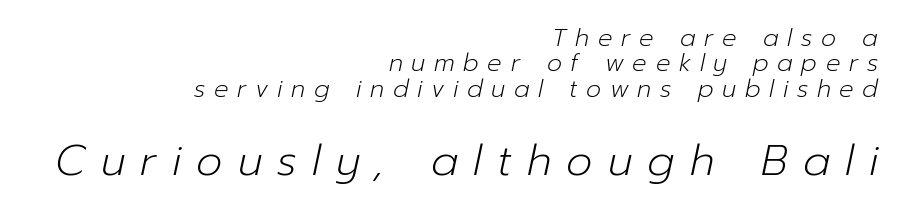
Weight: not bold — regular or lighter. Is the letter spacing exaggerated? Yes — the characters are pushed far apart. The passage shown leans; its letterforms are oblique. Note the varied advance widths — an 'i' is clearly narrower than an 'm'.
